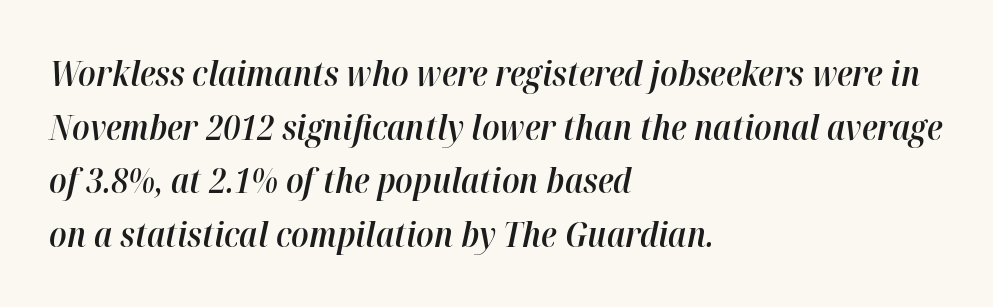
When letters slant like this, we call the style italic. Each letter keeps its own natural width here, so spacing adapts to shape. Characters follow at the spacing the type designer built in. Emphasis by weight is partial: semibold.
